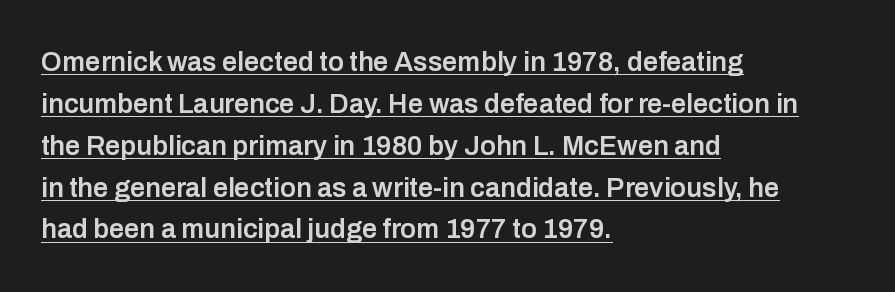
{"italic": "no", "bold": "semi", "underline": "yes", "align": "left", "line_spacing": "normal", "line_spacing_ratio": 1.55, "letter_spacing": "normal", "letter_spacing_em": 0.0, "glyph_px": 27}
